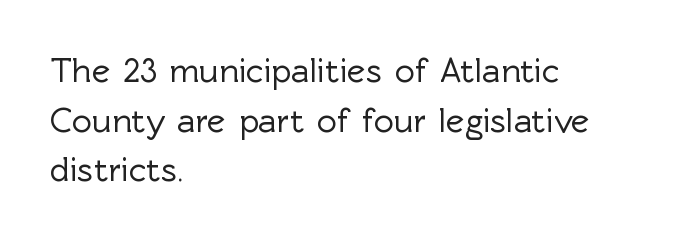
The image shows 35 px sans-serif type, upright; set left-aligned, normal line spacing (1.42x), normal letter spacing, not underlined; a medium x-height.
